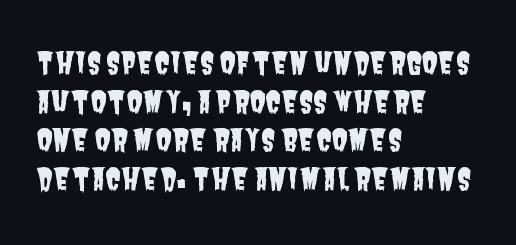
Regular leading. The letters advance in unequal steps, a hallmark of proportional type. The rendering keeps characters at their native spacing. Are there feet on the stems? There aren't — it's a sans. Type without underlining.
